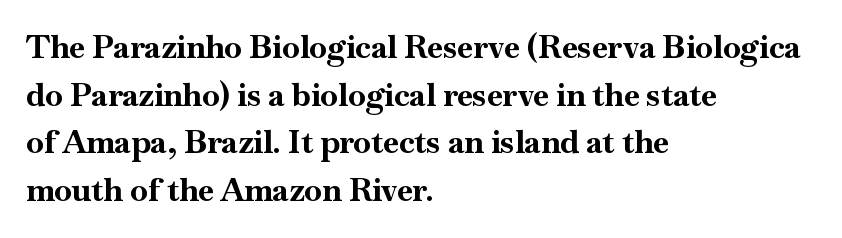
The image shows 32 px bold serif type, upright; set left-aligned, normal line spacing (1.49x), normal letter spacing, not underlined; high stroke contrast and a small x-height.
